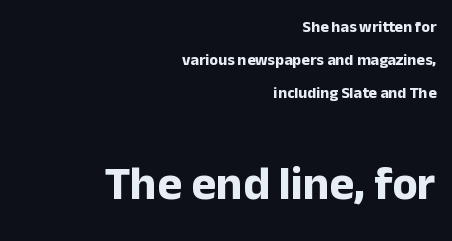
The image shows 47 px bold sans-serif type, upright; set right-aligned, loose line spacing (2.06x), normal letter spacing, not underlined; the second (bottom) block is 2.94x larger; low stroke contrast and a medium x-height.
